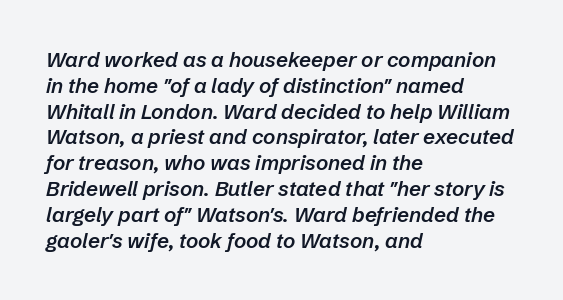
{"italic": "yes", "lean": "right", "slant_degrees": 12, "bold": "semi", "underline": "no", "align": "left", "line_spacing_ratio": 1.23, "letter_spacing": "normal", "letter_spacing_em": 0.0, "glyph_px": 21}
